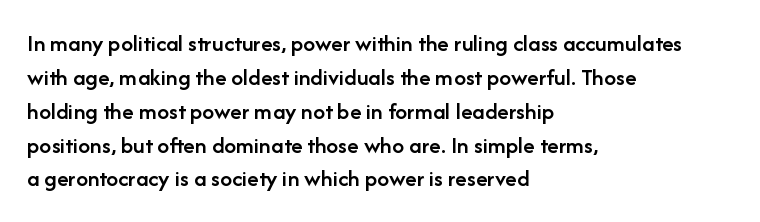
Q: Is the text bold? A: Semi-bold.
Q: Is the text italic (slanted)? A: No, it is upright.
Q: Is the text underlined? A: No.
Q: How is the paragraph aligned? A: Left-aligned.
Q: Is the spacing between letters normal or unusually wide? A: Normal.
Q: Is the spacing between lines tight, normal or loose? A: Normal.
